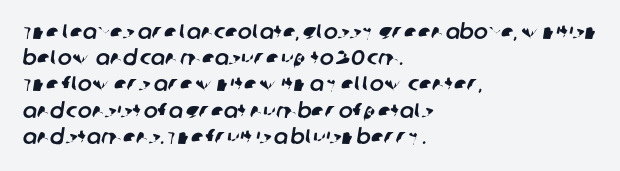
Q: Is the text underlined? A: No.
Q: How is the paragraph aligned? A: Left-aligned.
Q: Is the spacing between letters normal or unusually wide? A: Normal.
Q: Is the spacing between lines tight, normal or loose? A: Normal.
